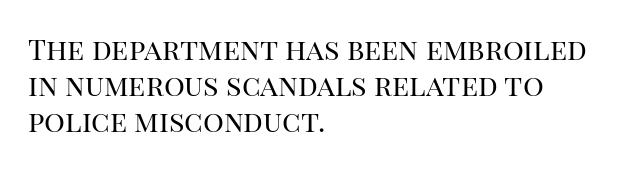
{"serif": "yes", "italic": "no", "bold": "no", "weight": "regular", "width": "normal", "stroke_contrast": "high", "x_height": "large", "monospaced": "no", "underline": "no", "align": "left", "line_spacing": "normal", "line_spacing_ratio": 1.25, "letter_spacing": "normal", "letter_spacing_em": 0.0, "glyph_px": 29}
